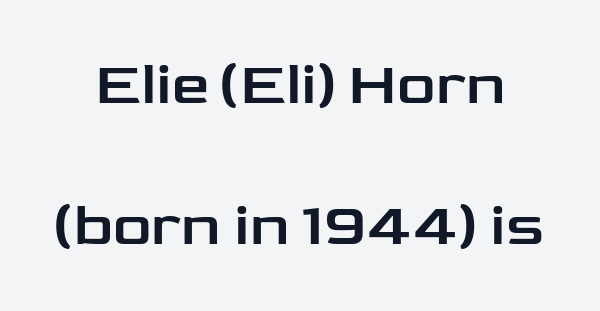
The image shows 60 px wide sans-serif type, upright; set loose line spacing (2.35x), normal letter spacing, not underlined; low stroke contrast and a medium x-height.
